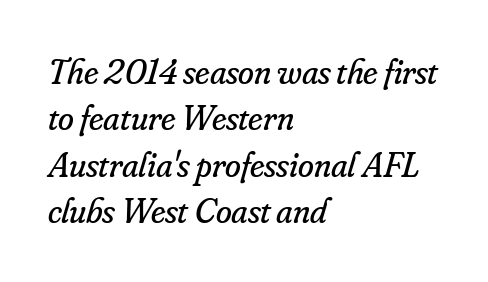
{"serif": "yes", "italic": "yes", "lean": "right", "slant_degrees": 16, "bold": "no", "weight": "regular", "width": "normal", "stroke_contrast": "low", "x_height": "small", "monospaced": "no", "underline": "no", "align": "left", "line_spacing": "normal", "line_spacing_ratio": 1.29, "letter_spacing": "normal", "letter_spacing_em": 0.0, "glyph_px": 36}
